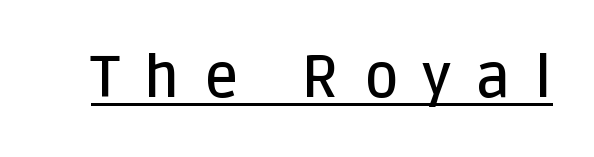
Q: Is the text bold? A: Semi-bold.
Q: Is the text italic (slanted)? A: No, it is upright.
Q: Is the typeface a serif or a sans-serif typeface? A: Sans-serif.
Q: Is the text underlined? A: Yes.
Q: Is the spacing between letters normal or unusually wide? A: Unusually wide.
Q: Width (condensed, normal, or wide)? A: Normal.
Q: Stroke contrast? A: Low.
Q: x-height? A: Large.
Q: Monospaced? A: No.
